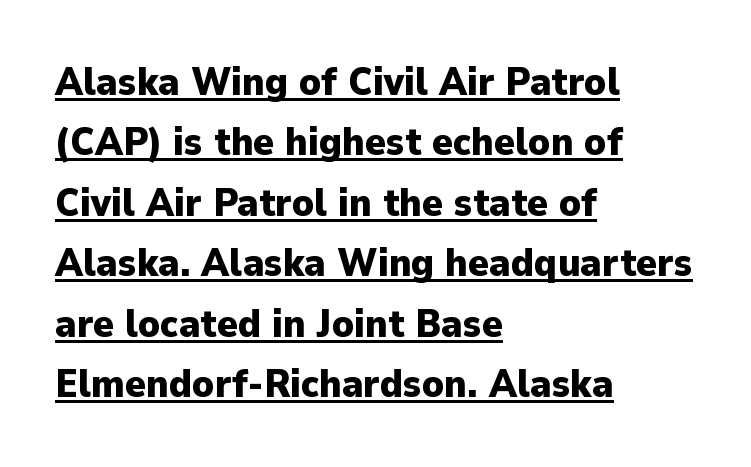
{"serif": "no", "italic": "no", "bold": "yes", "weight": "heavy", "width": "normal", "stroke_contrast": "low", "x_height": "medium", "monospaced": "no", "underline": "yes", "align": "left", "line_spacing": "normal", "line_spacing_ratio": 1.55, "letter_spacing": "normal", "letter_spacing_em": 0.0, "glyph_px": 39}
